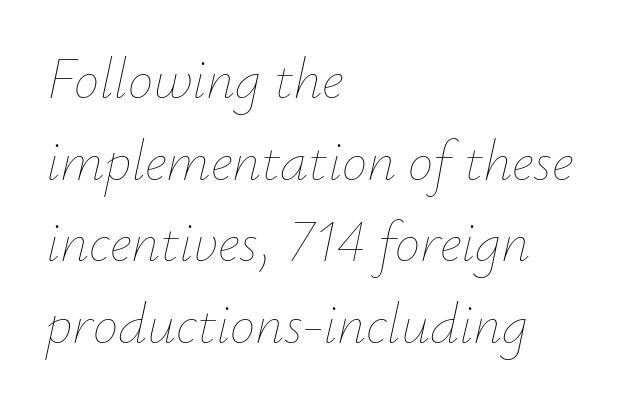
{"italic": "yes", "lean": "right", "slant_degrees": 12, "bold": "no", "weight": "thin", "width": "normal", "stroke_contrast": "low", "x_height": "small", "monospaced": "no", "underline": "no", "align": "left", "line_spacing": "normal", "line_spacing_ratio": 1.43, "letter_spacing": "normal", "letter_spacing_em": 0.0, "glyph_px": 57}
